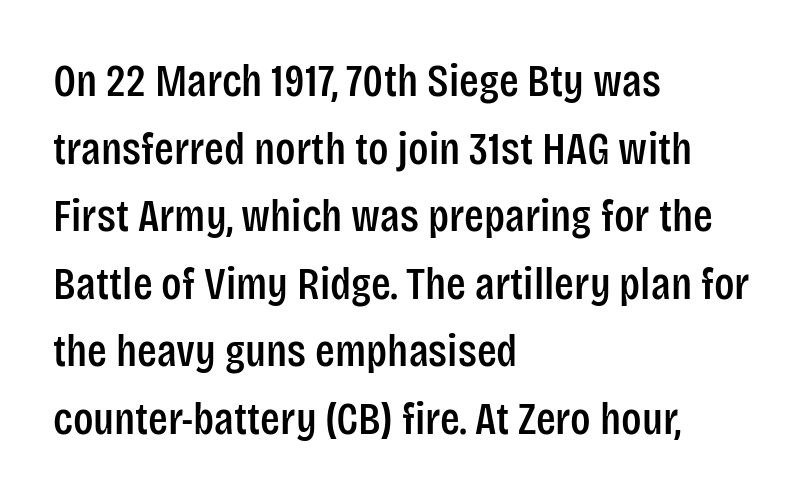
{"serif": "no", "italic": "no", "width": "condensed", "stroke_contrast": "low", "x_height": "large", "monospaced": "no", "underline": "no", "align": "left", "line_spacing": "normal", "line_spacing_ratio": 1.47, "letter_spacing": "normal", "letter_spacing_em": 0.0, "glyph_px": 46}
